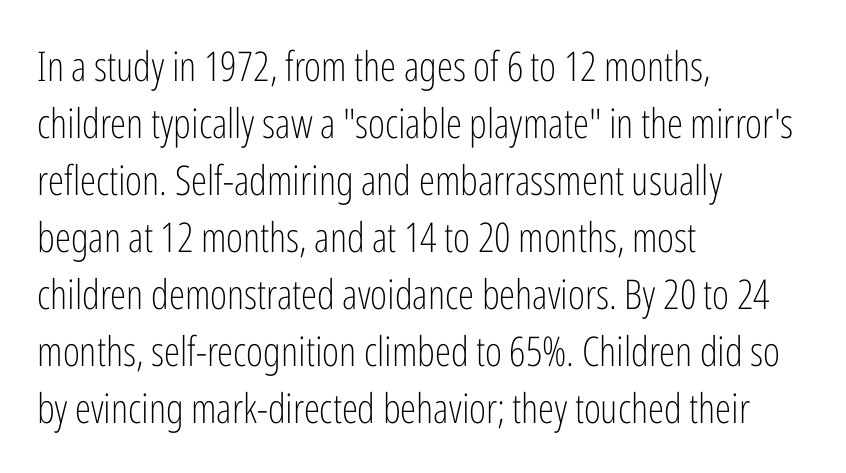
The image shows 41 px light, condensed sans-serif type, upright; set left-aligned, normal line spacing (1.39x), normal letter spacing, not underlined; low stroke contrast and a medium x-height.
